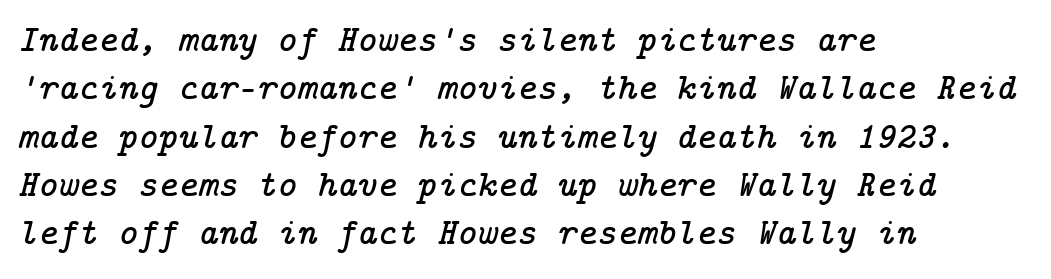
Q: Is the text italic (slanted)? A: Yes, it leans right by about 14 degrees.
Q: Is the typeface a serif or a sans-serif typeface? A: Serif.
Q: Is the text underlined? A: No.
Q: How is the paragraph aligned? A: Left-aligned.
Q: Is the spacing between letters normal or unusually wide? A: Normal.
Q: Is the spacing between lines tight, normal or loose? A: Normal.
Q: Width (condensed, normal, or wide)? A: Normal.
Q: Stroke contrast? A: Low.
Q: x-height? A: Medium.
